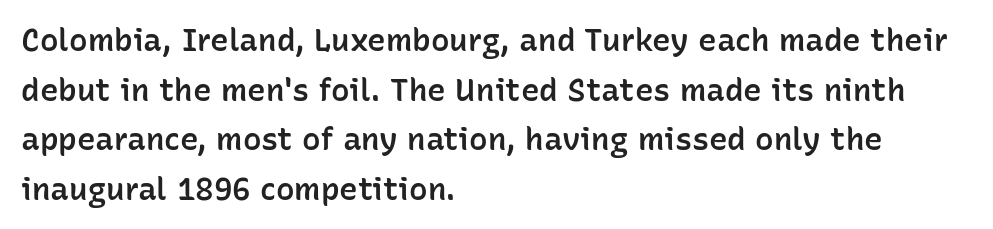
Q: Is the text bold? A: Semi-bold.
Q: Is the text italic (slanted)? A: No, it is upright.
Q: Is the typeface a serif or a sans-serif typeface? A: Sans-serif.
Q: Is the text underlined? A: No.
Q: How is the paragraph aligned? A: Left-aligned.
Q: Is the spacing between letters normal or unusually wide? A: Normal.
Q: Is the spacing between lines tight, normal or loose? A: Normal.
Q: Width (condensed, normal, or wide)? A: Normal.
Q: Stroke contrast? A: Low.
Q: x-height? A: Medium.
Q: Monospaced? A: No.
